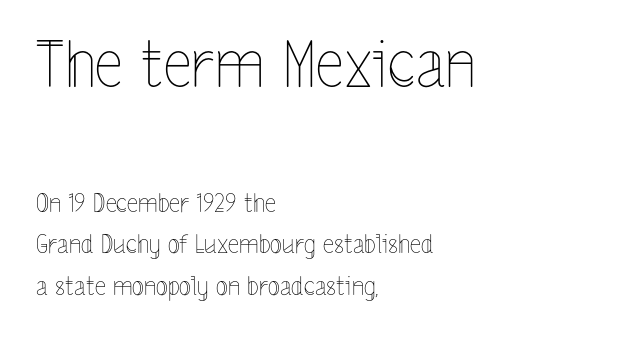
Q: Is the text bold? A: No.
Q: Is the text italic (slanted)? A: No, it is upright.
Q: Is the text underlined? A: No.
Q: How is the paragraph aligned? A: Left-aligned.
Q: Is the spacing between letters normal or unusually wide? A: Normal.
Q: Is the spacing between lines tight, normal or loose? A: Normal.
Q: Which block of text is set in a larger size, the first (top) or the second (bottom)? A: The first (top) one.
Q: Width (condensed, normal, or wide)? A: Condensed.
Q: x-height? A: Medium.
Q: Monospaced? A: No.
